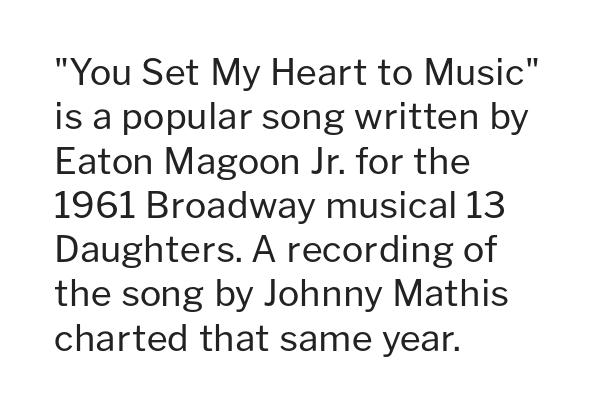
If you drew a line through each stem, it would be perfectly vertical. Note: no serifs on the glyphs. The rendering keeps characters at their native spacing. Stems and bowls with no extra thickness — not bold. Think of a printed novel: that variable character pitch is what you see here.
